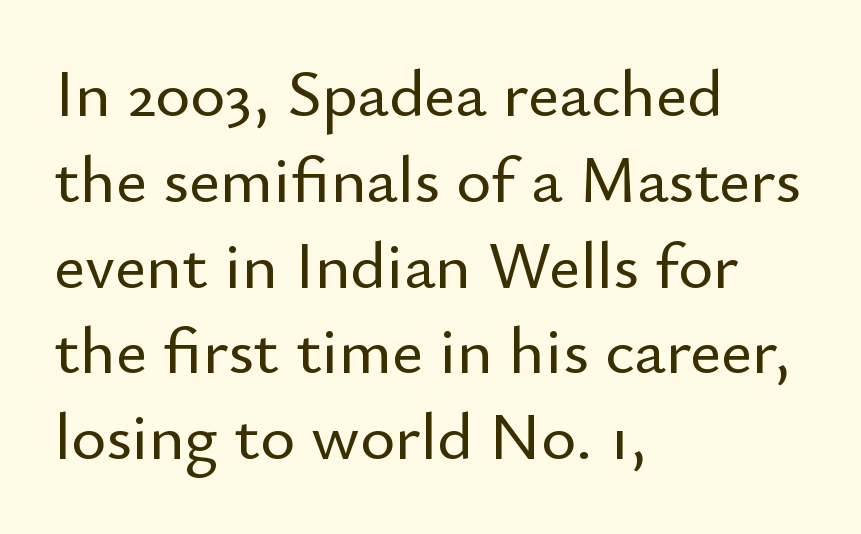
{"serif": "no", "italic": "no", "width": "normal", "stroke_contrast": "low", "x_height": "small", "monospaced": "no", "underline": "no", "align": "left", "line_spacing": "normal", "line_spacing_ratio": 1.28, "letter_spacing": "normal", "letter_spacing_em": 0.0, "glyph_px": 67}
